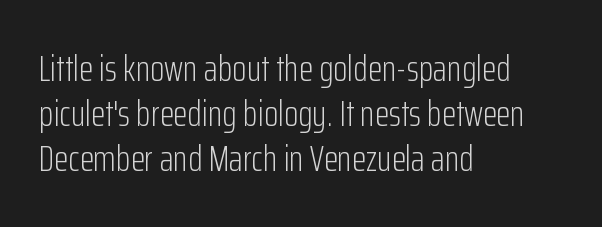
{"serif": "no", "italic": "no", "bold": "no", "weight": "light", "width": "condensed", "stroke_contrast": "low", "x_height": "medium", "monospaced": "no", "underline": "no", "align": "left", "line_spacing_ratio": 1.21, "letter_spacing": "normal", "letter_spacing_em": 0.0, "glyph_px": 37}
